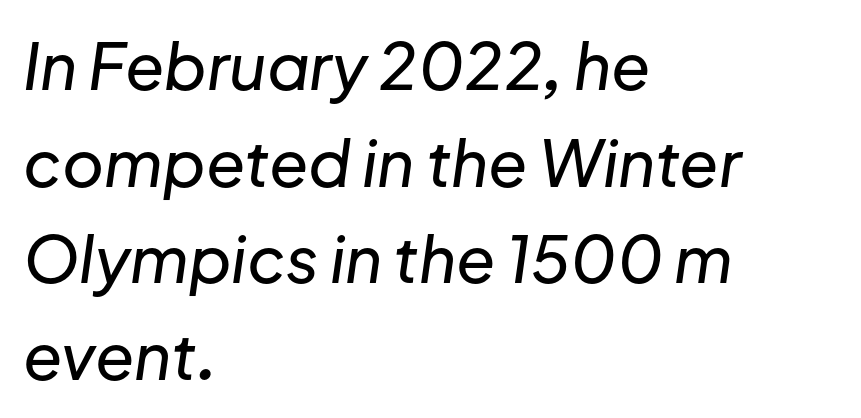
Q: Is the text italic (slanted)? A: Yes, it leans right by about 8 degrees.
Q: Is the text underlined? A: No.
Q: How is the paragraph aligned? A: Left-aligned.
Q: Is the spacing between letters normal or unusually wide? A: Normal.
Q: Is the spacing between lines tight, normal or loose? A: Normal.
Q: Width (condensed, normal, or wide)? A: Normal.
Q: Stroke contrast? A: Low.
Q: x-height? A: Medium.
Q: Monospaced? A: No.
